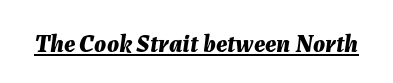
The image shows 25 px bold type, italic (leaning right); set normal letter spacing, underlined.
